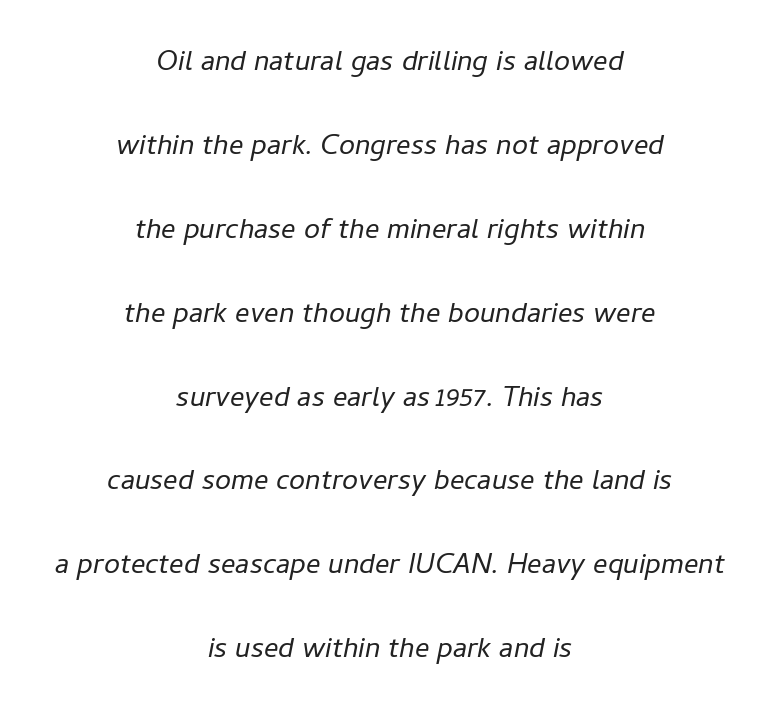
Q: Is the text bold? A: No.
Q: Is the text italic (slanted)? A: Yes, it leans right by about 11 degrees.
Q: Is the text underlined? A: No.
Q: How is the paragraph aligned? A: Centered.
Q: Is the spacing between letters normal or unusually wide? A: Normal.
Q: Is the spacing between lines tight, normal or loose? A: Loose.
Q: Width (condensed, normal, or wide)? A: Normal.
Q: Stroke contrast? A: Low.
Q: x-height? A: Medium.
Q: Monospaced? A: No.
